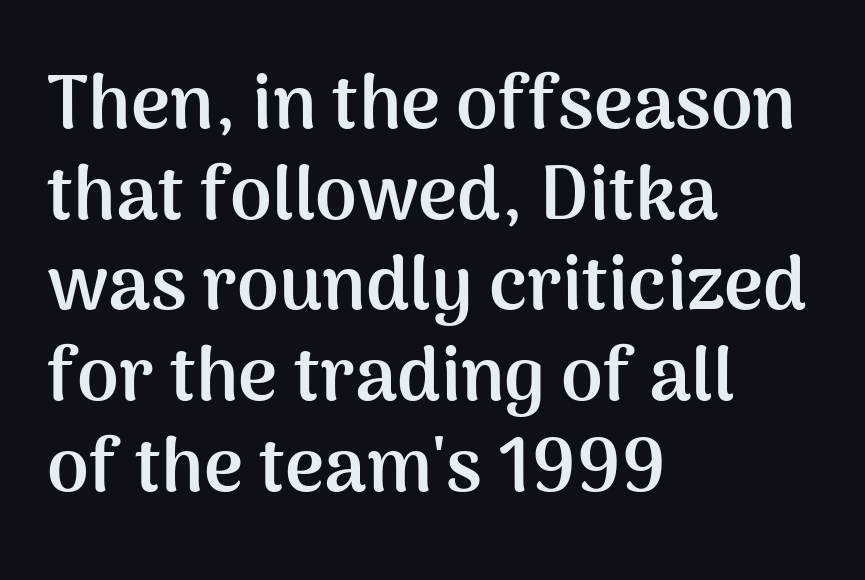
Q: Is the text bold? A: Yes.
Q: Is the text italic (slanted)? A: No, it is upright.
Q: Is the typeface a serif or a sans-serif typeface? A: Sans-serif.
Q: Is the text underlined? A: No.
Q: How is the paragraph aligned? A: Left-aligned.
Q: Is the spacing between letters normal or unusually wide? A: Normal.
Q: Width (condensed, normal, or wide)? A: Normal.
Q: Stroke contrast? A: Medium.
Q: x-height? A: Medium.
Q: Monospaced? A: No.
